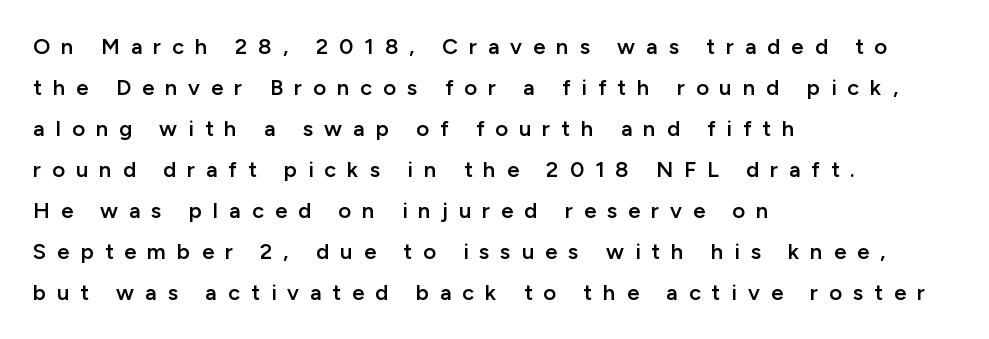
A bare baseline throughout the passage. You can tell it's not italic because the verticals are truly vertical. Someone cranked the tracking dial way up on this one. How heavy is the stroke? Medium-heavy — a semibold, shy of bold. All the whitespace from short lines collects on the right.
